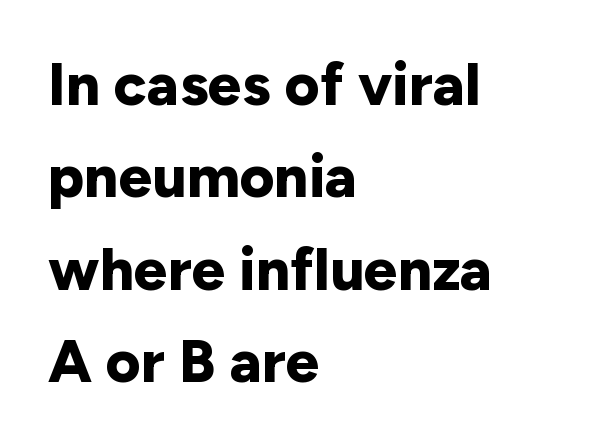
Strokes here are thick enough to call this a true bold. Decoration check: the copy has no underline. A typesetter would call this zero additional tracking. This sample is left-justified, so line endings fall wherever the words run out. Character widths vary here, with narrow letters taking less room than wide ones. Examine the stroke ends and you'll find no serifs.
